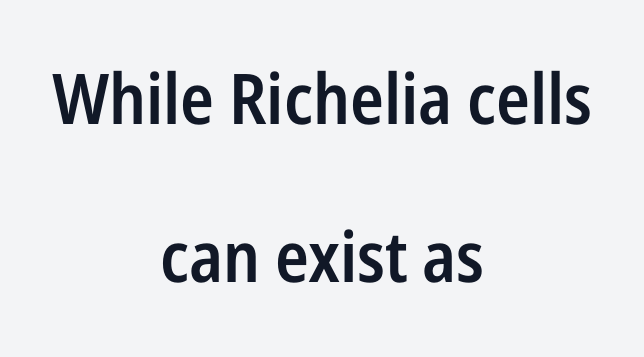
This sample uses plain, unmodified letter spacing. The space beneath each line is pristine and unruled. Typographic density is moderately raised because the face is semibold. These lines are rendered in a variable-pitch font. The passage is arranged like a title page — every line centered. This rendering employs a face without finishing strokes, i.e., a sans-serif.
